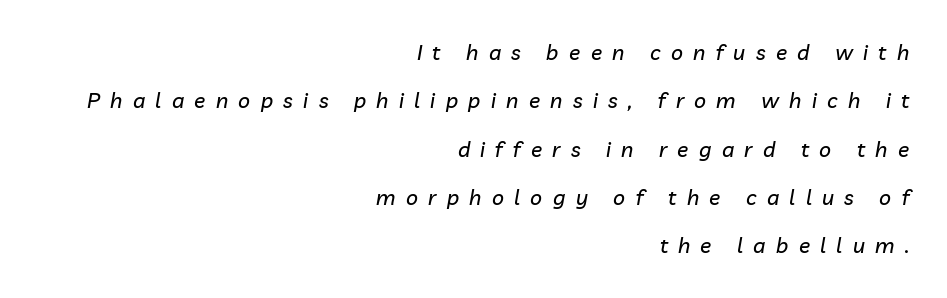
The letters are slanted; this is an italic face. How would I describe the line gaps? Wide and relaxed. Nobody drew a line under any word here. Glyph-to-glyph distance is far greater than everyday printed text. Casual observation: everything's shoved over to the right.
